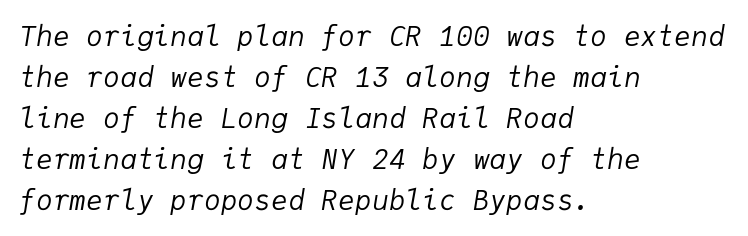
The baseline area is clear. Is the block centered? No — it sits flush against the left margin. Honestly, the letter spacing is just normal — you wouldn't notice it. Spacing verdict: monospaced, one width for all characters. The specimen reads as italic at a glance. A light-to-regular cut is what we see here.
